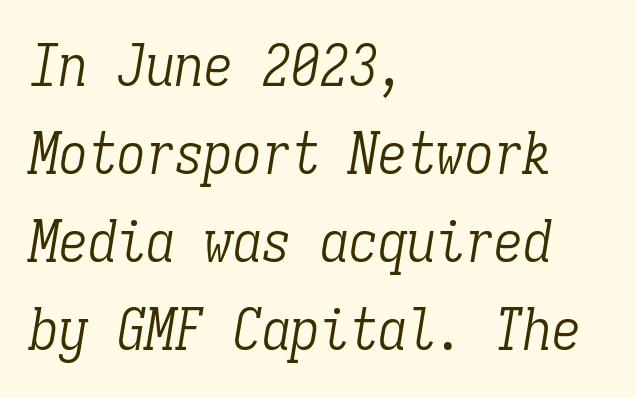
Q: Is the text bold? A: No.
Q: Is the text italic (slanted)? A: Yes, it leans right by about 9 degrees.
Q: Is the typeface a serif or a sans-serif typeface? A: Serif.
Q: Is the text underlined? A: No.
Q: How is the paragraph aligned? A: Left-aligned.
Q: Is the spacing between letters normal or unusually wide? A: Normal.
Q: Is the spacing between lines tight, normal or loose? A: Normal.
Q: Width (condensed, normal, or wide)? A: Condensed.
Q: Stroke contrast? A: Low.
Q: x-height? A: Medium.
Q: Monospaced? A: Yes.
